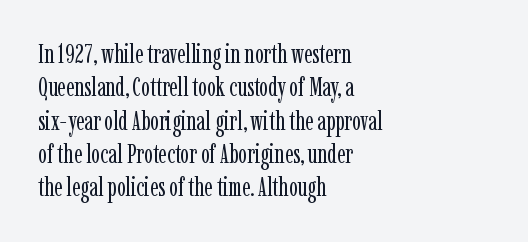
The image shows 26 px text type, upright; set left-aligned, normal line spacing (1.28x), normal letter spacing, not underlined.
